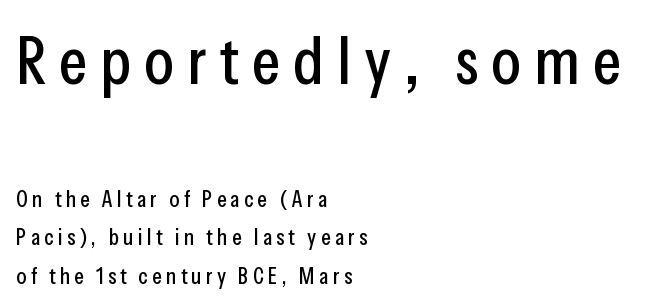
The image shows 68 px condensed sans-serif type, upright; set left-aligned, normal line spacing (1.67x), not underlined; the first (top) block is 2.96x larger; low stroke contrast and a medium x-height.
